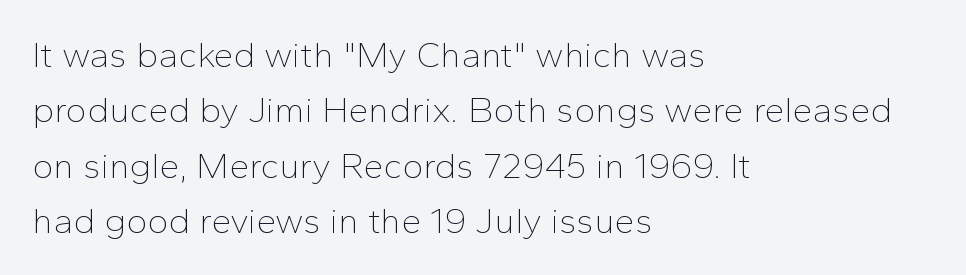
Q: Is the text bold? A: No.
Q: Is the text italic (slanted)? A: No, it is upright.
Q: Is the typeface a serif or a sans-serif typeface? A: Sans-serif.
Q: Is the text underlined? A: No.
Q: How is the paragraph aligned? A: Left-aligned.
Q: Is the spacing between letters normal or unusually wide? A: Normal.
Q: Is the spacing between lines tight, normal or loose? A: Normal.
Q: Width (condensed, normal, or wide)? A: Normal.
Q: Stroke contrast? A: Low.
Q: x-height? A: Medium.
Q: Monospaced? A: No.
